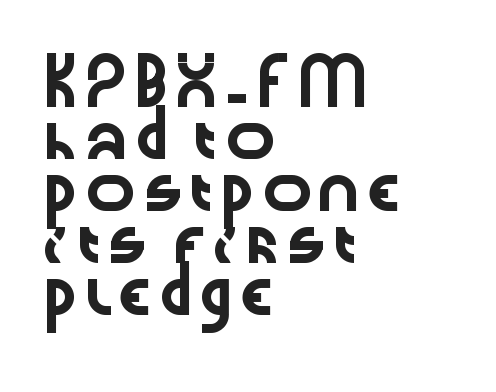
No italicization has been applied; the sample stays upright. Horizontal alignment here is leftward, the default for most running prose. How are the letters spaced? Ordinarily, with no added tracking. The letters carry no serifs — their stems end cleanly without finishing strokes. The face used here is proportionally spaced, like ordinary book or web type.
